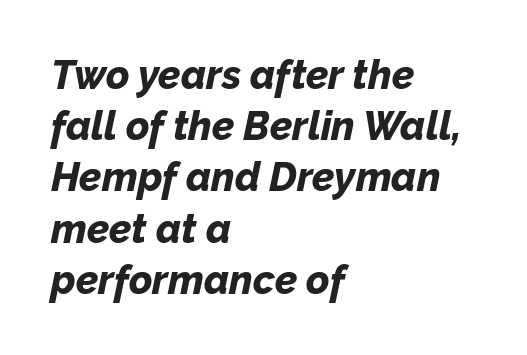
Plenty of ink on the page — the face is bold. The letters sit at their default tracking, neither squeezed nor spread. Underlining? Definitely not there. These lines are set flush left with a ragged right edge. Posture: slanted. This sample has the flowing, uneven cadence of proportional lettering.
